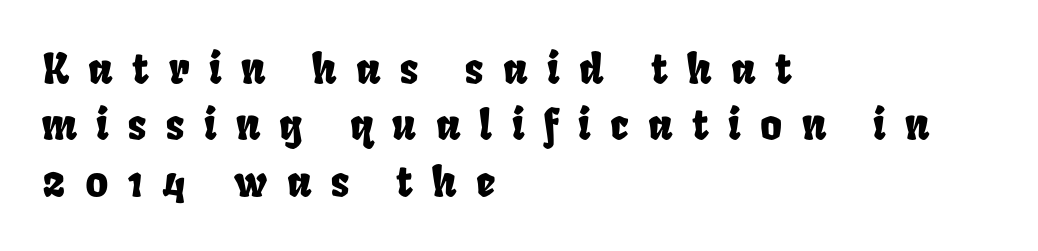
The image shows 42 px condensed type; set left-aligned, normal line spacing (1.34x), unusually wide letter spacing (+0.46 em), not underlined; low stroke contrast and a large x-height.
